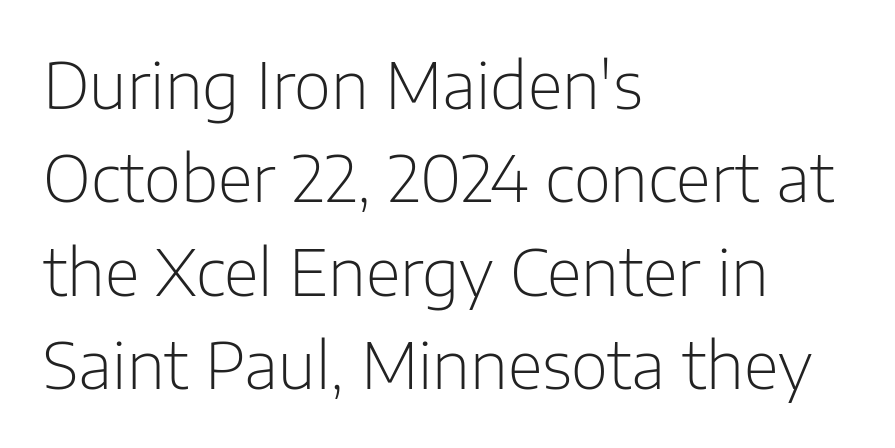
The image shows 64 px light sans-serif type, upright; set left-aligned, normal line spacing (1.46x), normal letter spacing, not underlined; low stroke contrast and a medium x-height.
